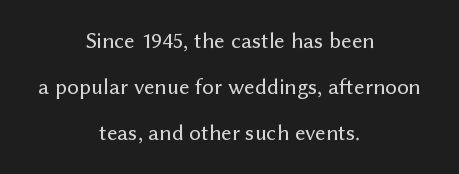
{"italic": "no", "underline": "no", "align": "center", "line_spacing": "loose", "line_spacing_ratio": 1.99, "letter_spacing": "normal", "letter_spacing_em": 0.0, "glyph_px": 23}
